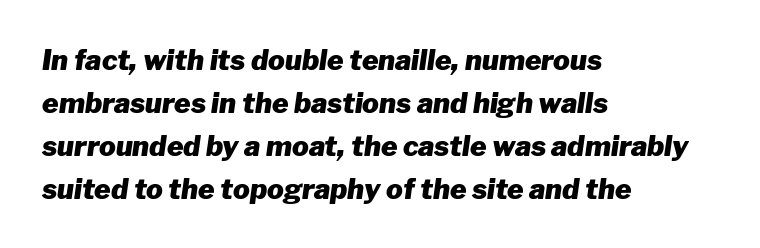
The letters sit at their default tracking, neither squeezed nor spread. You could not count columns in this text — the font is proportionally spaced. Beneath every word, the page is bare. Looking at the ascenders, they clearly lean. Where is the straight margin? On the left. Line spacing here is normal.
